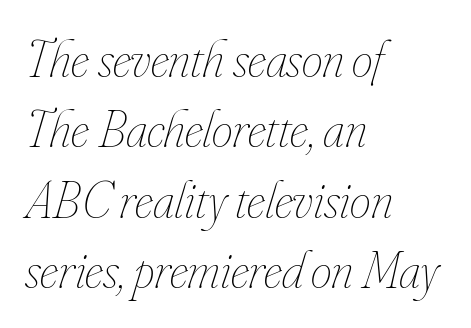
Words appear dense and cohesive because spacing is normal. The lines in this sample share a left origin and differ only in where they stop. The cut favours lightness, reaching ordinary text weight at its darkest. Does the leading feel generous? No, just average. Think of a printed novel: that variable character pitch is what you see here. Honestly, there is no underline to notice here at all.
